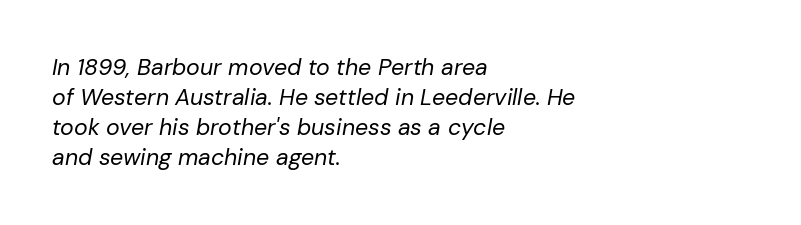
{"italic": "yes", "lean": "right", "slant_degrees": 10, "bold": "no", "underline": "no", "align": "left", "line_spacing": "normal", "line_spacing_ratio": 1.3, "letter_spacing": "normal", "letter_spacing_em": 0.0, "glyph_px": 23}
